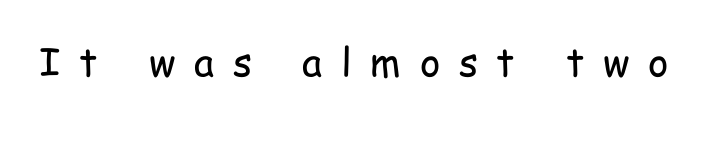
The image shows 39 px regular-weight, condensed sans-serif type, upright; set unusually wide letter spacing (+0.48 em), not underlined; low stroke contrast and a medium x-height.
